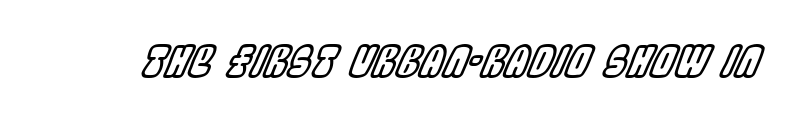
{"italic": "yes", "lean": "right", "slant_degrees": 22, "width": "condensed", "x_height": "large", "monospaced": "no", "underline": "no", "letter_spacing": "normal", "letter_spacing_em": 0.0, "glyph_px": 42}
